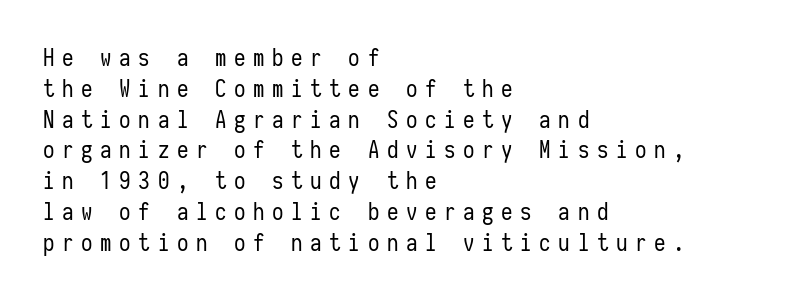
Q: Is the text bold? A: No.
Q: Is the text italic (slanted)? A: No, it is upright.
Q: Is the text underlined? A: No.
Q: How is the paragraph aligned? A: Left-aligned.
Q: Is the spacing between letters normal or unusually wide? A: Unusually wide.
Q: Is the spacing between lines tight, normal or loose? A: Normal.
